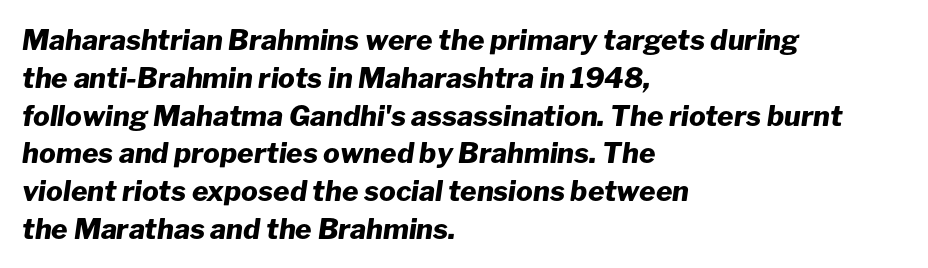
{"italic": "yes", "lean": "right", "slant_degrees": 8, "bold": "yes", "weight": "heavy", "width": "normal", "stroke_contrast": "low", "x_height": "medium", "monospaced": "no", "underline": "no", "align": "left", "line_spacing": "normal", "line_spacing_ratio": 1.35, "letter_spacing": "normal", "letter_spacing_em": 0.0, "glyph_px": 28}
